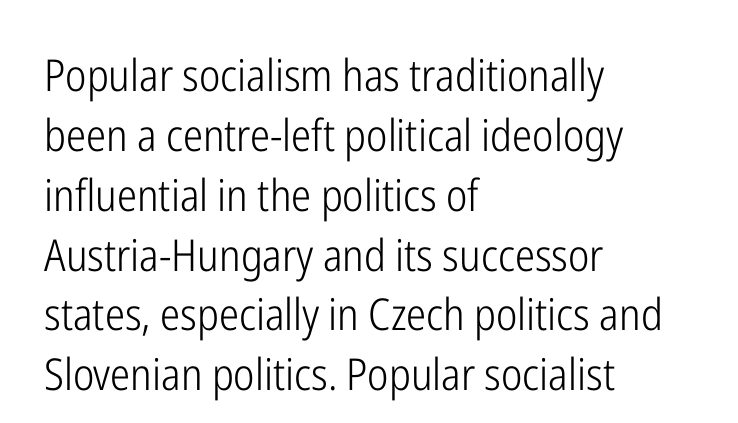
{"serif": "no", "italic": "no", "bold": "no", "weight": "light", "width": "condensed", "stroke_contrast": "low", "x_height": "medium", "monospaced": "no", "underline": "no", "align": "left", "line_spacing": "normal", "line_spacing_ratio": 1.36, "letter_spacing": "normal", "letter_spacing_em": 0.0, "glyph_px": 44}
